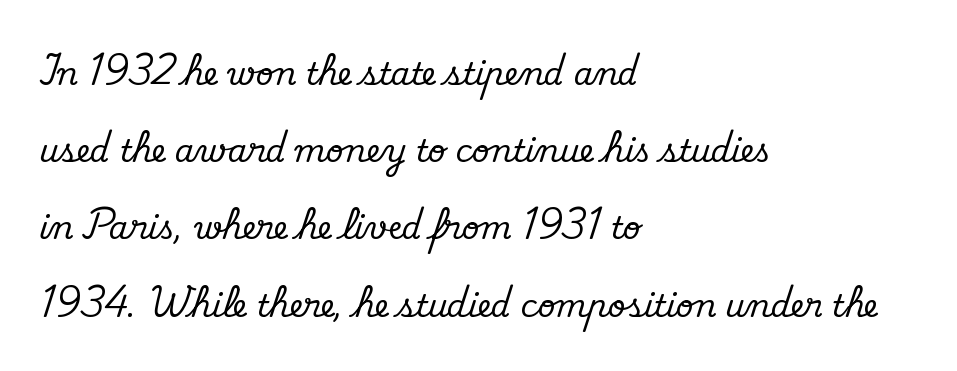
{"serif": "yes", "width": "normal", "stroke_contrast": "medium", "x_height": "small", "monospaced": "no", "underline": "no", "align": "left", "line_spacing": "loose", "line_spacing_ratio": 2.49, "letter_spacing": "normal", "letter_spacing_em": 0.0, "glyph_px": 31}
